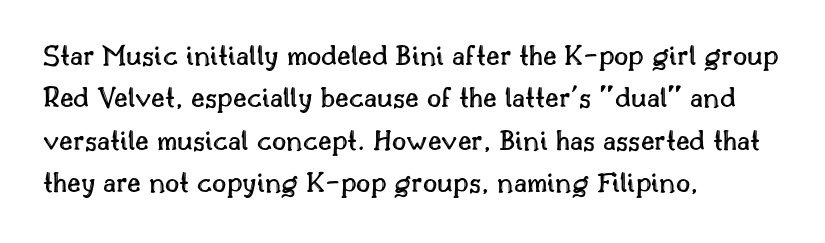
{"italic": "no", "width": "normal", "x_height": "small", "monospaced": "no", "underline": "no", "align": "left", "line_spacing": "normal", "line_spacing_ratio": 1.37, "letter_spacing": "normal", "letter_spacing_em": 0.0, "glyph_px": 31}
